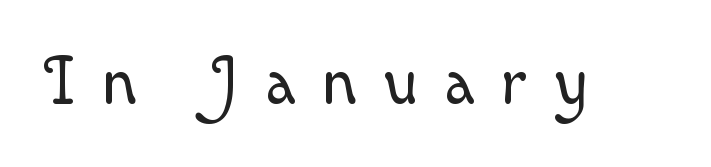
This is roman type, the default non-slanted kind. The font is comparable to plain body text, perhaps lighter. The glyphs are unaccompanied by any horizontal stroke below them. Look at the tracking — it's clearly loosened, letters drifting apart.
